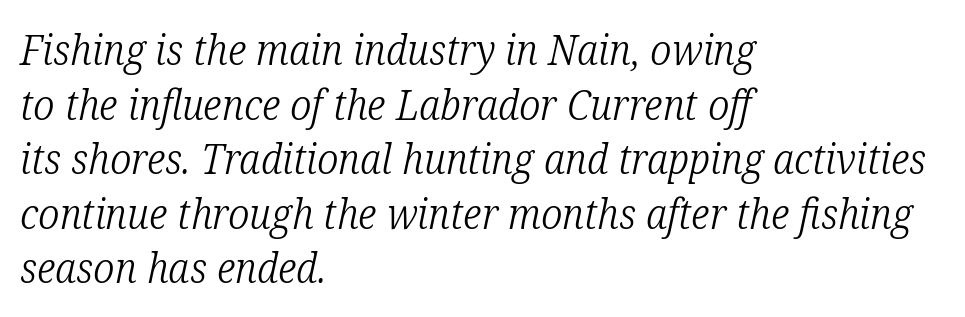
Beneath every word, the page is bare. To sum up the face: it has serifs. Italic: yes, the glyphs are oblique. Each stroke keeps to a modest, everyday thickness or less. Each new line begins a customary step beneath the previous one. Reading down the block, your eye returns to a fixed left position each line.
